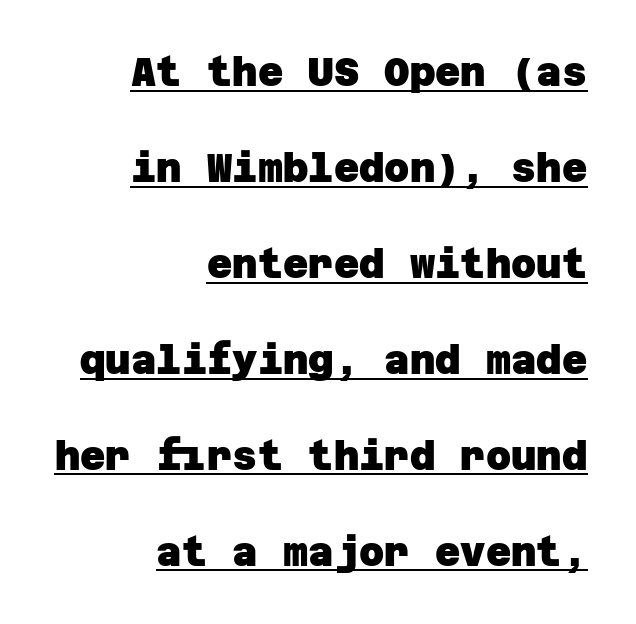
Q: Is the text bold? A: Yes.
Q: Is the typeface a serif or a sans-serif typeface? A: Sans-serif.
Q: Is the text underlined? A: Yes.
Q: How is the paragraph aligned? A: Right-aligned.
Q: Is the spacing between letters normal or unusually wide? A: Normal.
Q: Is the spacing between lines tight, normal or loose? A: Loose.
Q: Width (condensed, normal, or wide)? A: Normal.
Q: Stroke contrast? A: Low.
Q: x-height? A: Large.
